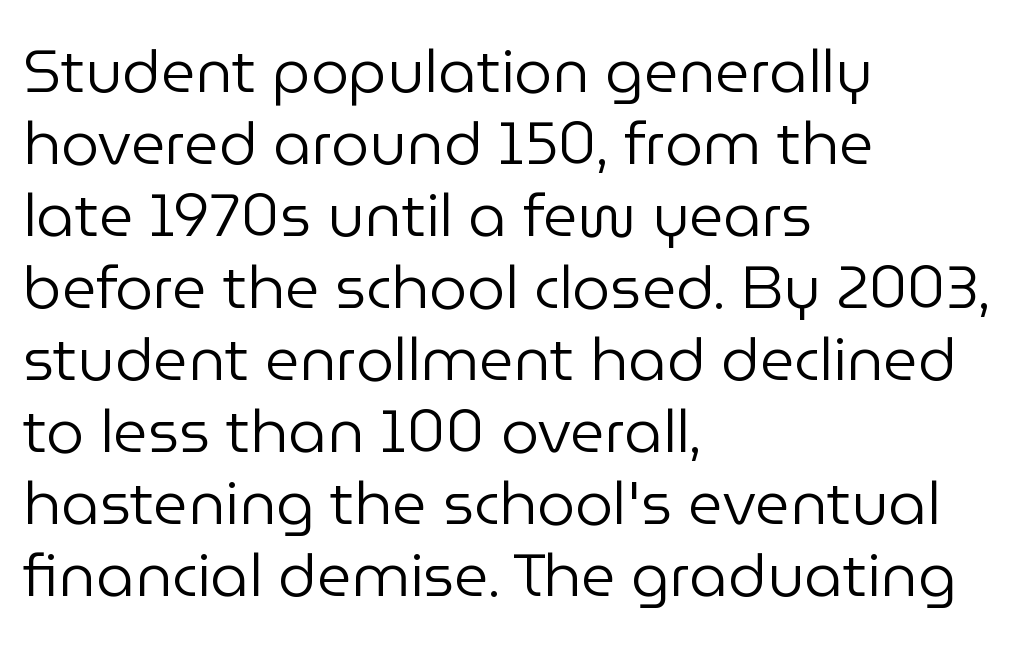
The image shows 60 px regular-weight sans-serif type, upright; set left-aligned, line spacing 1.2x, normal letter spacing, not underlined; low stroke contrast and a medium x-height.
